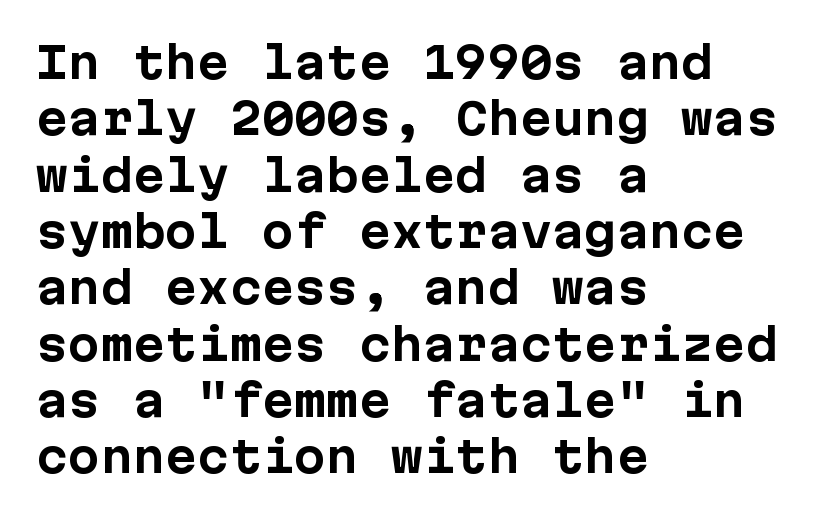
{"serif": "no", "italic": "no", "bold": "yes", "weight": "bold", "width": "normal", "stroke_contrast": "low", "x_height": "medium", "underline": "no", "align": "left", "line_spacing": "normal", "line_spacing_ratio": 1.31, "letter_spacing": "normal", "letter_spacing_em": 0.0, "glyph_px": 43}
